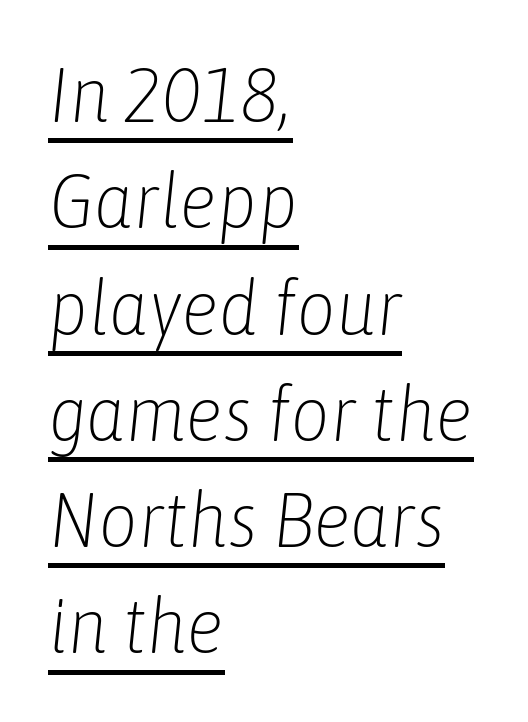
The image shows 77 px light, condensed type, italic (leaning right); set left-aligned, normal line spacing (1.38x), normal letter spacing, underlined; low stroke contrast and a medium x-height.
